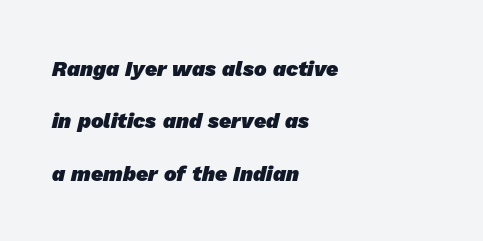
The image shows 21 px bold type; set left-aligned, loose line spacing (2.49x), normal letter spacing, not underlined.
